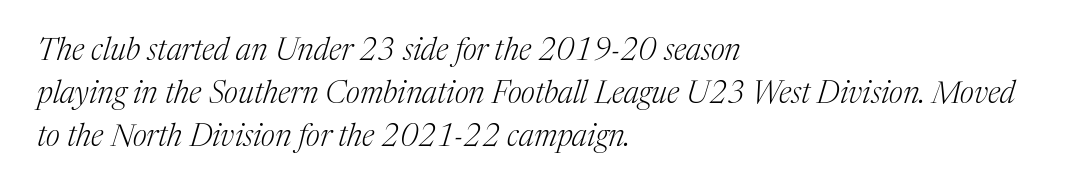
The image shows 31 px light serif type, italic (leaning right); set left-aligned, normal line spacing (1.38x), normal letter spacing, not underlined; medium stroke contrast and a medium x-height.
